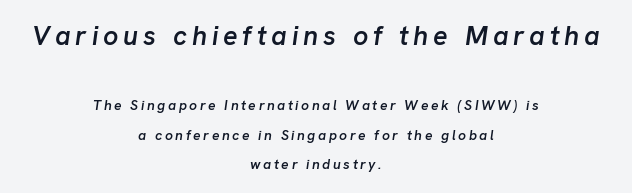
Q: Is the text bold? A: Semi-bold.
Q: Is the text italic (slanted)? A: Yes, it leans right by about 8 degrees.
Q: Is the text underlined? A: No.
Q: How is the paragraph aligned? A: Centered.
Q: Is the spacing between lines tight, normal or loose? A: Loose.
Q: Which block of text is set in a larger size, the first (top) or the second (bottom)? A: The first (top) one.
